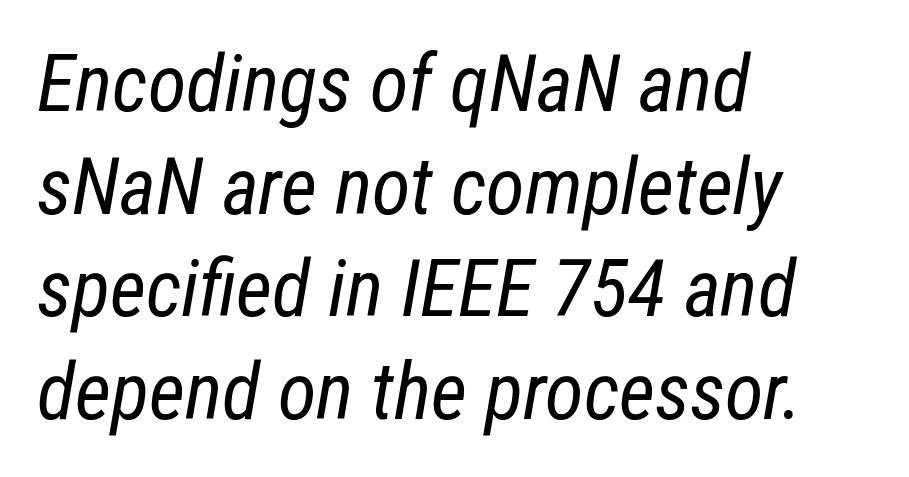
The image shows 79 px regular-weight, condensed type, italic (leaning right); set left-aligned, normal line spacing (1.3x), normal letter spacing, not underlined; low stroke contrast and a medium x-height.
